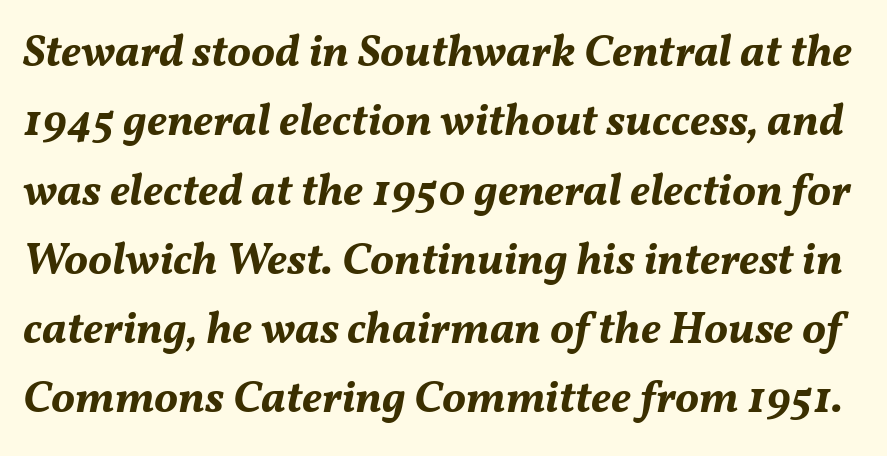
Q: Is the text bold? A: Yes.
Q: Is the text italic (slanted)? A: Yes, it leans right by about 11 degrees.
Q: Is the text underlined? A: No.
Q: Is the spacing between letters normal or unusually wide? A: Normal.
Q: Is the spacing between lines tight, normal or loose? A: Normal.
Q: Width (condensed, normal, or wide)? A: Normal.
Q: Stroke contrast? A: Medium.
Q: x-height? A: Medium.
Q: Monospaced? A: No.
